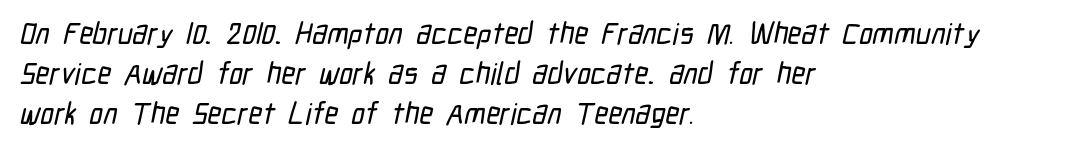
These lines are rendered in a variable-pitch font. Layout note: lines flush left. The passage shown has conventional tracking throughout. Does the type have serifs? No, each stem ends abruptly. A normal amount of white space separates one row of letters from the next.
